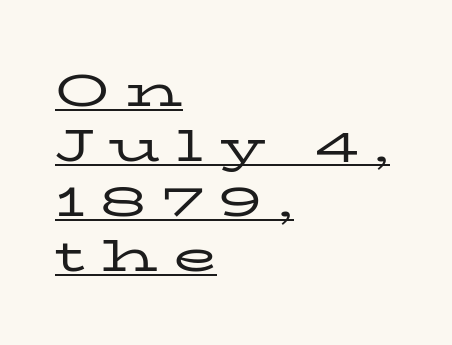
Is this a fixed-width face? No — the glyphs have proportional, varying widths. Honestly, the underline is the first thing you notice here. Line starts are locked; line ends wander. Between one letter and the next there's a generous, obvious gap. Observe the serifs anchoring each vertical stroke in this sample.
